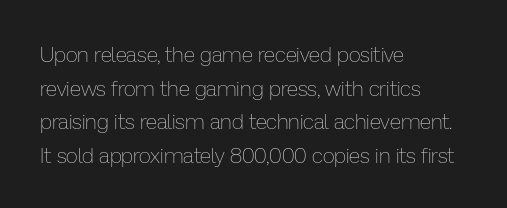
Q: Is the text bold? A: No.
Q: Is the text italic (slanted)? A: No, it is upright.
Q: Is the text underlined? A: No.
Q: How is the paragraph aligned? A: Left-aligned.
Q: Is the spacing between letters normal or unusually wide? A: Normal.
Q: Is the spacing between lines tight, normal or loose? A: Normal.
